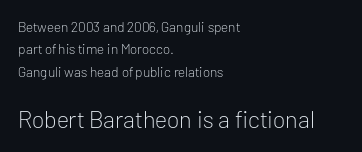
Here the glyphs are tracked normally, forming tight word shapes. The letters look calm and open, with moderate or lighter stems. Typesetter's note — lower block bumped up in size, upper block left smaller. Ascenders rise straight up at ninety degrees. Glance below the letters and you will spot only blank space.
